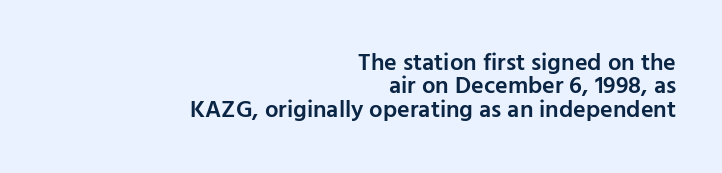
The image shows 24 px text type, upright; set right-aligned, tight line spacing (0.97x), normal letter spacing, not underlined.
